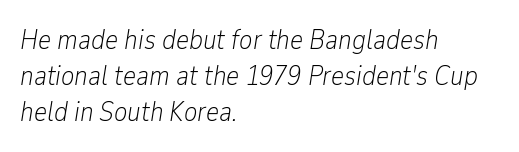
{"italic": "yes", "lean": "right", "slant_degrees": 9, "bold": "no", "weight": "light", "width": "condensed", "stroke_contrast": "low", "x_height": "medium", "monospaced": "no", "underline": "no", "align": "left", "line_spacing": "normal", "line_spacing_ratio": 1.29, "letter_spacing": "normal", "letter_spacing_em": 0.0, "glyph_px": 28}
